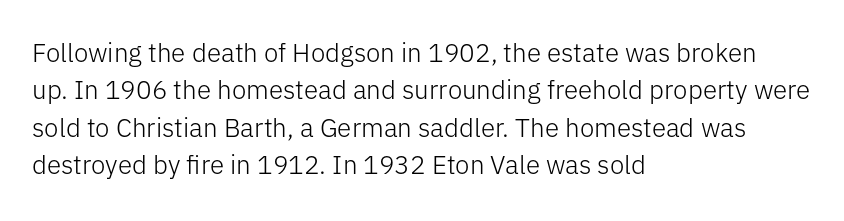
The image shows 26 px text type, upright; set left-aligned, normal line spacing (1.44x), normal letter spacing, not underlined.
